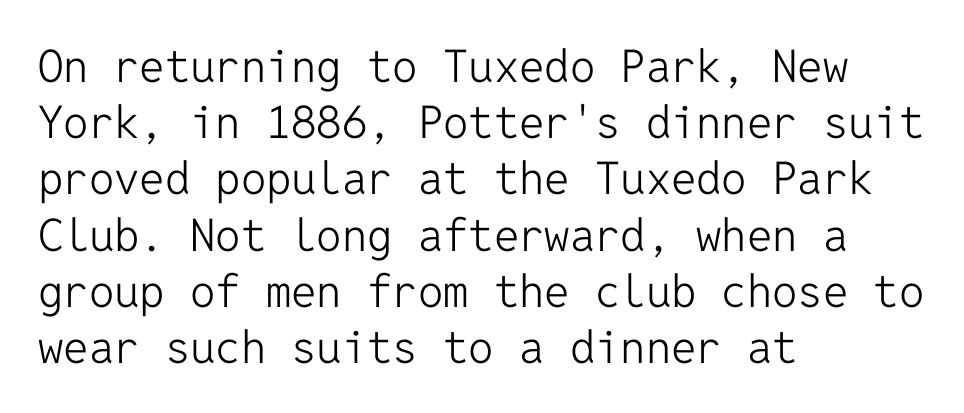
This sample keeps an unexceptional amount of space between lines. Is there any slant? The stems are plumb. Compared with typical body copy, the letter spacing here is the same. These lines are composed in type without serifs. Underline: absent. This reads as an unemphasized weight, regular at the heaviest.
